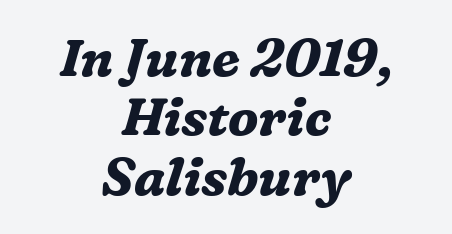
{"serif": "yes", "italic": "yes", "lean": "right", "slant_degrees": 16, "bold": "yes", "weight": "bold", "width": "normal", "stroke_contrast": "medium", "x_height": "medium", "monospaced": "no", "underline": "no", "align": "center", "line_spacing": "tight", "line_spacing_ratio": 1.14, "letter_spacing": "normal", "letter_spacing_em": 0.0, "glyph_px": 52}
